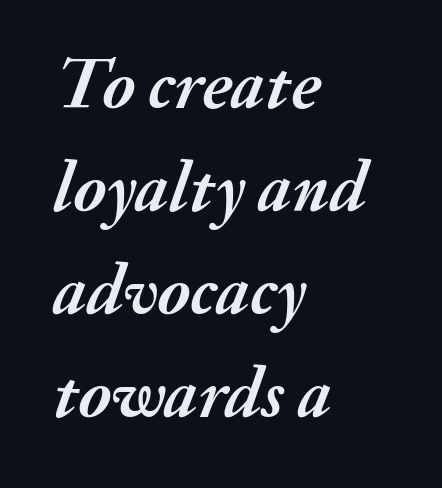
Q: Is the text bold? A: Yes.
Q: Is the text italic (slanted)? A: Yes, it leans right by about 20 degrees.
Q: Is the text underlined? A: No.
Q: How is the paragraph aligned? A: Left-aligned.
Q: Is the spacing between letters normal or unusually wide? A: Normal.
Q: Is the spacing between lines tight, normal or loose? A: Normal.
Q: Width (condensed, normal, or wide)? A: Normal.
Q: Stroke contrast? A: Medium.
Q: x-height? A: Small.
Q: Monospaced? A: No.
